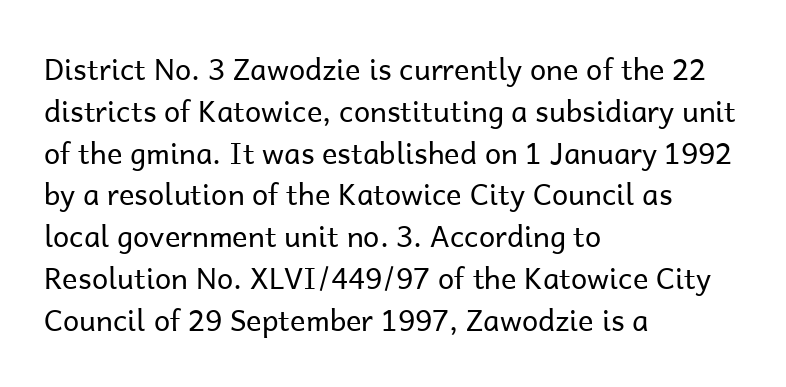
The strokes carry an ordinary text weight at most. Here the glyphs are tracked normally, forming tight word shapes. Stroke terminals: plain, sans-serif. Honestly, there is no underline to notice here at all.
